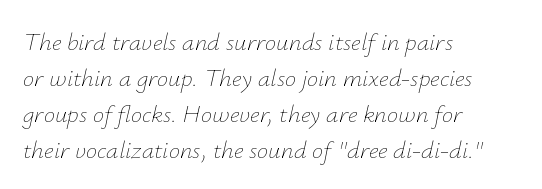
Q: Is the text bold? A: No.
Q: Is the text italic (slanted)? A: Yes, it leans right by about 12 degrees.
Q: Is the text underlined? A: No.
Q: How is the paragraph aligned? A: Left-aligned.
Q: Is the spacing between letters normal or unusually wide? A: Normal.
Q: Is the spacing between lines tight, normal or loose? A: Normal.
